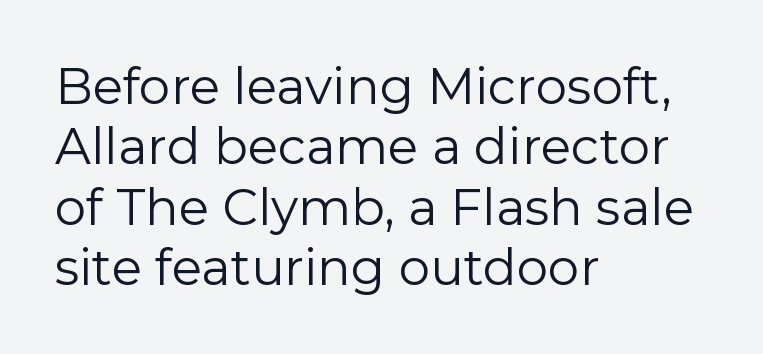
The image shows 50 px regular-weight sans-serif type, upright; set left-aligned, line spacing 1.21x, normal letter spacing, not underlined; low stroke contrast and a medium x-height.
